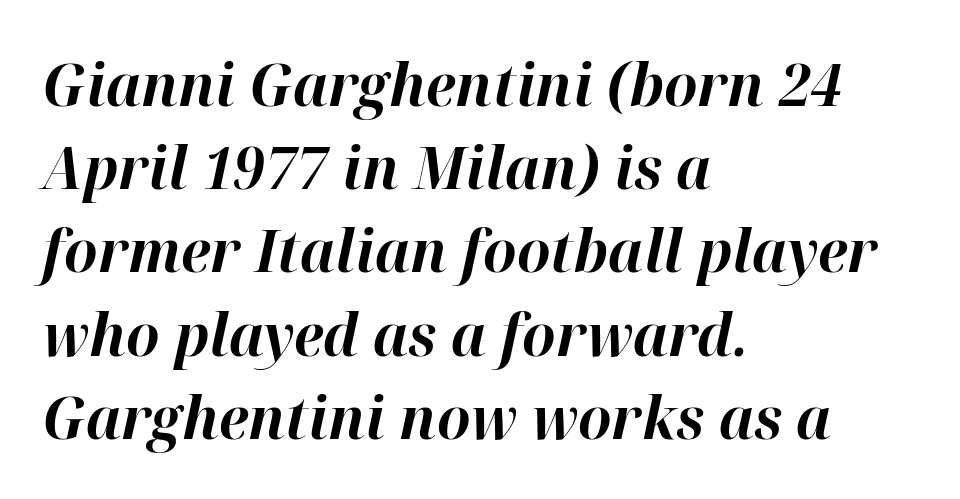
The space beneath each line is pristine and unruled. The glyphs have the mass of a bold cut. The rendering uses a moderate line-height, typical for paragraphs. Layout note: lines flush left. Think of a printed novel: that variable character pitch is what you see here.
